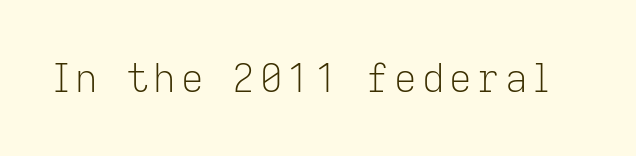
Looks like regular typesetting: each glyph gets only the width it needs. Style check: upright. The strip under each line holds only bare page. Stems and bowls with no extra thickness — not bold. Font category for this specimen: sans-serif.
